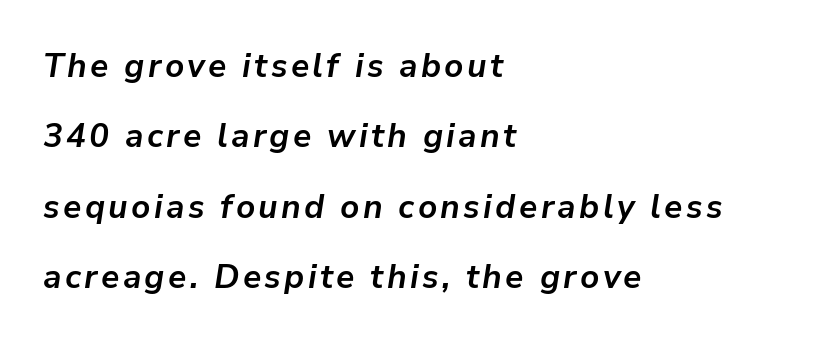
Honestly, the rows look like they've been pulled way apart. The sample has been set heavy, in full bold. Slanted lettering throughout. The compositor pushed each line to the left boundary.
